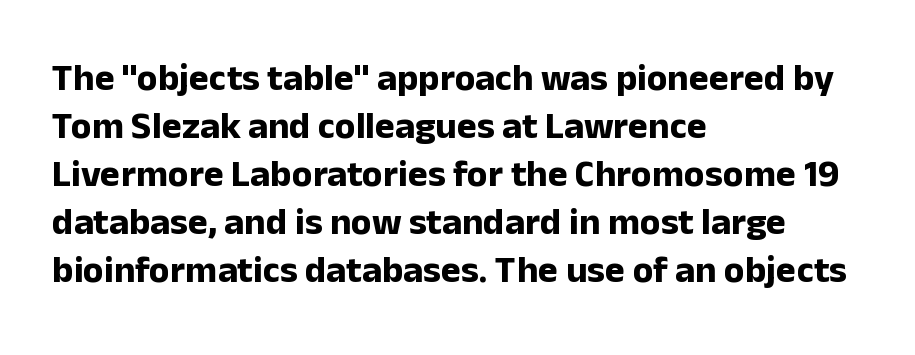
The image shows 38 px bold sans-serif type, upright; set left-aligned, normal line spacing (1.26x), normal letter spacing, not underlined; low stroke contrast and a medium x-height.
